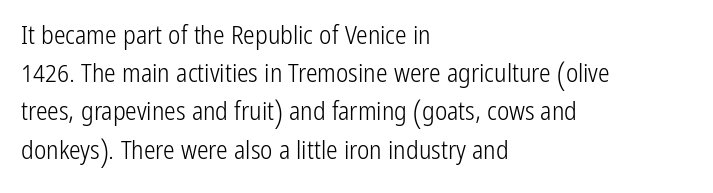
{"italic": "no", "bold": "no", "underline": "no", "align": "left", "line_spacing": "normal", "line_spacing_ratio": 1.47, "letter_spacing": "normal", "letter_spacing_em": 0.0, "glyph_px": 26}
